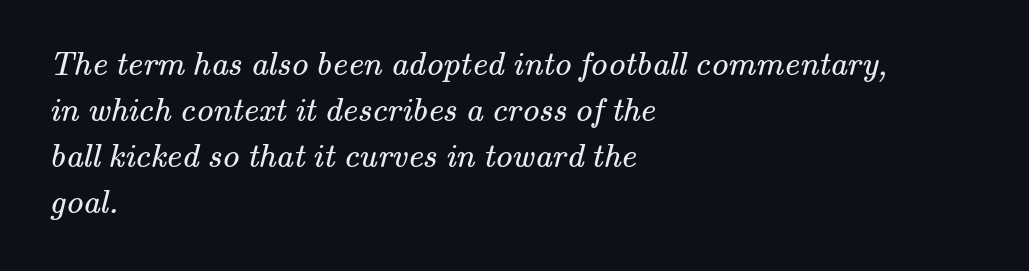
{"serif": "yes", "bold": "no", "weight": "regular", "width": "normal", "stroke_contrast": "medium", "x_height": "small", "monospaced": "no", "underline": "no", "align": "left", "line_spacing": "normal", "line_spacing_ratio": 1.35, "letter_spacing": "normal", "letter_spacing_em": 0.0, "glyph_px": 34}
